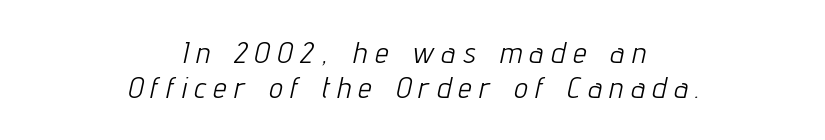
{"italic": "yes", "lean": "right", "slant_degrees": 12, "bold": "no", "weight": "light", "width": "condensed", "stroke_contrast": "low", "x_height": "medium", "monospaced": "no", "underline": "no", "align": "center", "line_spacing_ratio": 1.17, "letter_spacing": "wide", "letter_spacing_em": 0.27, "glyph_px": 30}
